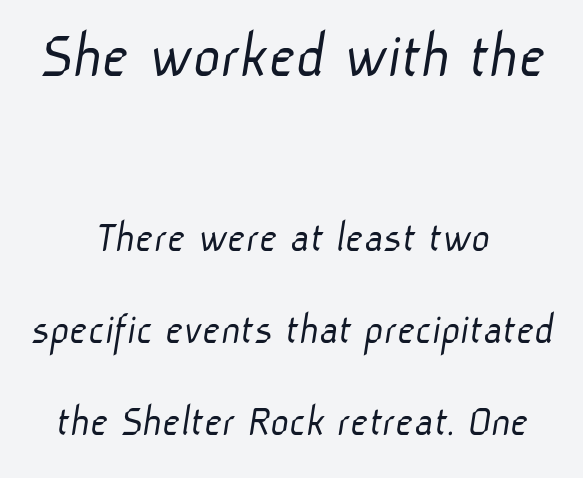
The image shows 67 px light sans-serif type; set centered, loose line spacing (2.05x), normal letter spacing, not underlined; the first (top) block is 1.49x larger; low stroke contrast and a medium x-height.
